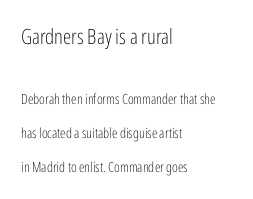
The image shows 21 px text type, upright; set left-aligned, loose line spacing (2.44x), normal letter spacing, not underlined; the first (top) block is 1.5x larger.
